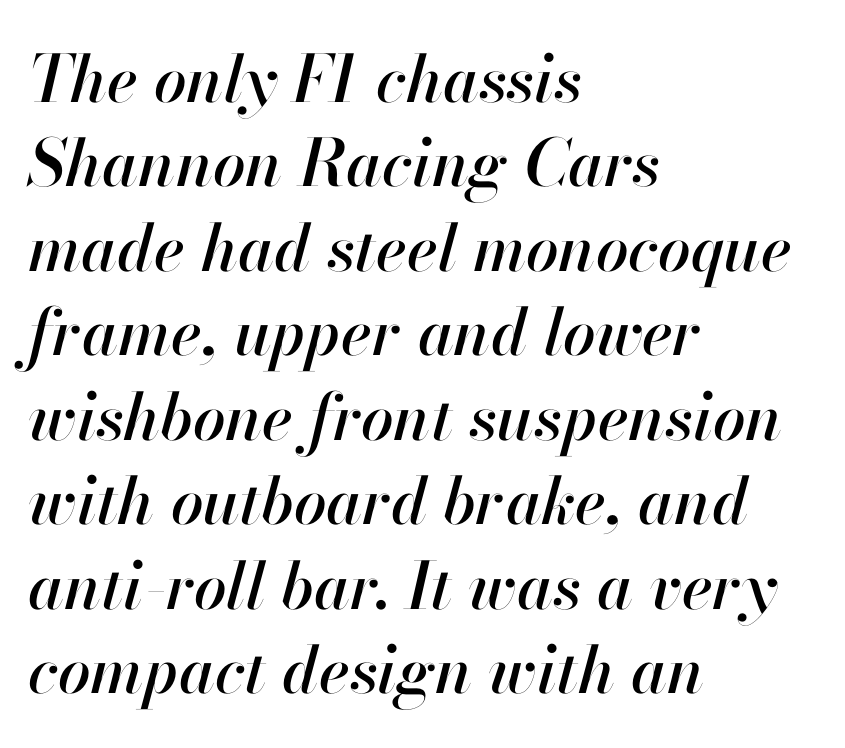
{"italic": "yes", "lean": "right", "slant_degrees": 13, "width": "normal", "stroke_contrast": "high", "x_height": "small", "monospaced": "no", "underline": "no", "align": "left", "line_spacing": "normal", "line_spacing_ratio": 1.3, "letter_spacing": "normal", "letter_spacing_em": 0.0, "glyph_px": 65}
